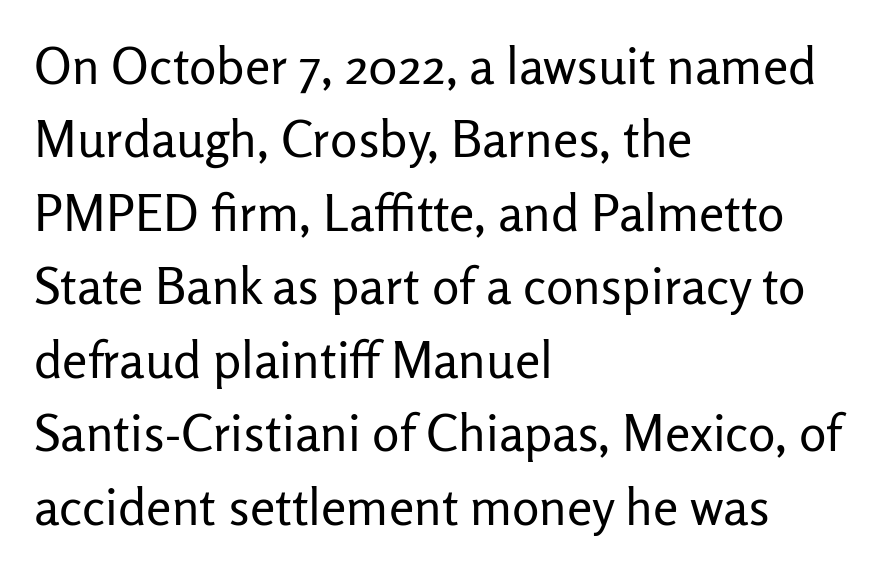
{"serif": "no", "italic": "no", "bold": "no", "weight": "regular", "width": "normal", "stroke_contrast": "low", "x_height": "medium", "monospaced": "no", "underline": "no", "align": "left", "line_spacing": "normal", "line_spacing_ratio": 1.44, "letter_spacing": "normal", "letter_spacing_em": 0.0, "glyph_px": 51}
